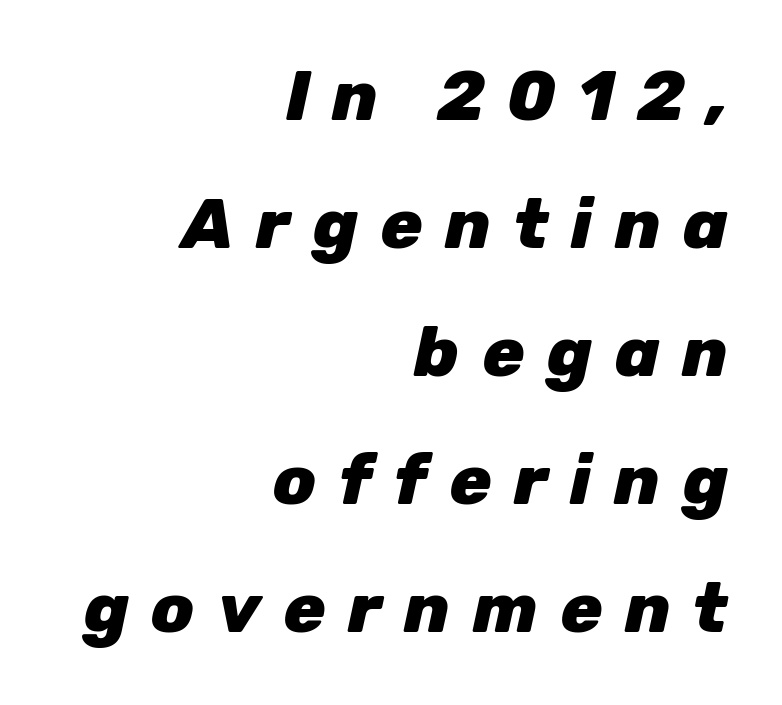
{"italic": "yes", "lean": "right", "slant_degrees": 12, "bold": "yes", "weight": "heavy", "width": "normal", "stroke_contrast": "low", "x_height": "medium", "monospaced": "no", "underline": "no", "align": "right", "line_spacing_ratio": 1.83, "letter_spacing": "wide", "letter_spacing_em": 0.32, "glyph_px": 70}
